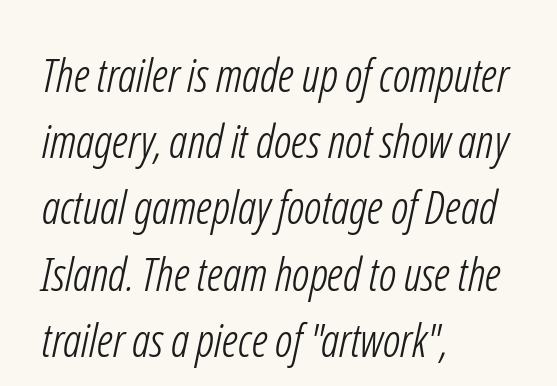
The image shows 46 px light, condensed sans-serif type; set left-aligned, normal line spacing (1.44x), normal letter spacing, not underlined; low stroke contrast and a medium x-height.
